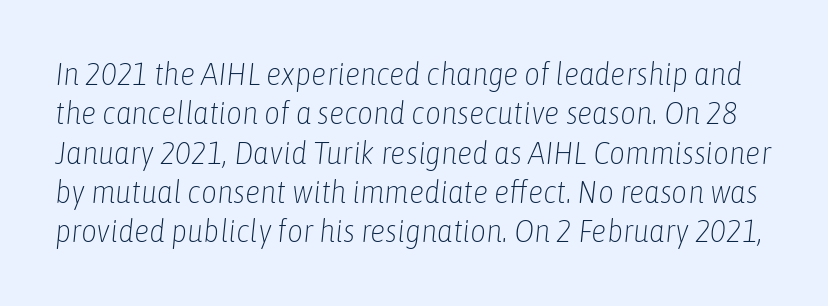
The image shows 31 px light, condensed type, italic (leaning right); set normal line spacing (1.27x), normal letter spacing, not underlined; low stroke contrast and a medium x-height.
